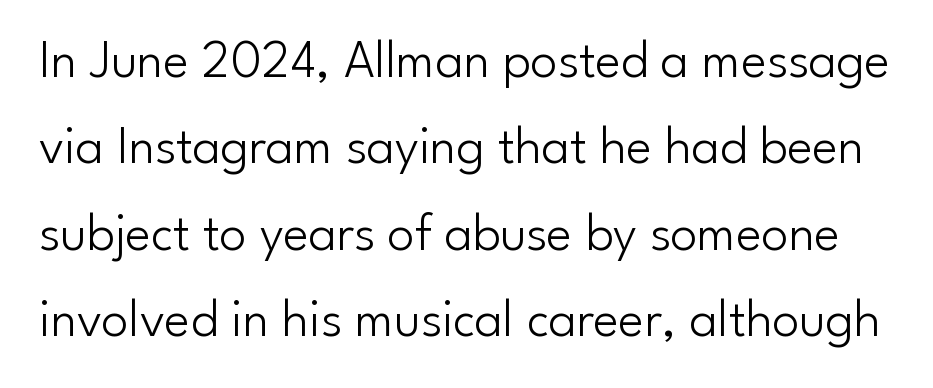
Inter-character spacing is left at the font's built-in metrics. The glyphs in this specimen are sans serif. Do the letters lean? They stand straight. The rendering uses a moderate line-height, typical for paragraphs.
